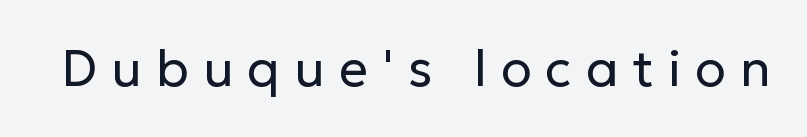
The image shows 51 px regular-weight sans-serif type, upright; set unusually wide letter spacing (+0.28 em), not underlined; low stroke contrast and a medium x-height.
